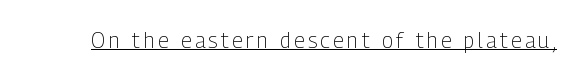
Q: Is the text bold? A: No.
Q: Is the text italic (slanted)? A: No, it is upright.
Q: Is the text underlined? A: Yes.
